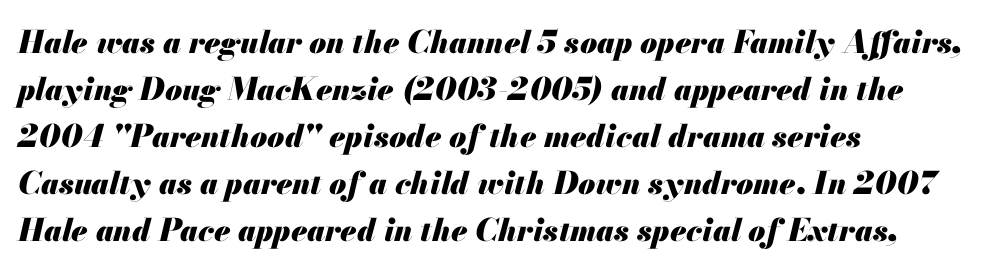
Q: Is the text bold? A: Yes.
Q: Is the text italic (slanted)? A: Yes, it leans right by about 13 degrees.
Q: Is the text underlined? A: No.
Q: How is the paragraph aligned? A: Left-aligned.
Q: Is the spacing between letters normal or unusually wide? A: Normal.
Q: Is the spacing between lines tight, normal or loose? A: Normal.
Q: Width (condensed, normal, or wide)? A: Normal.
Q: Stroke contrast? A: Medium.
Q: x-height? A: Small.
Q: Monospaced? A: No.
